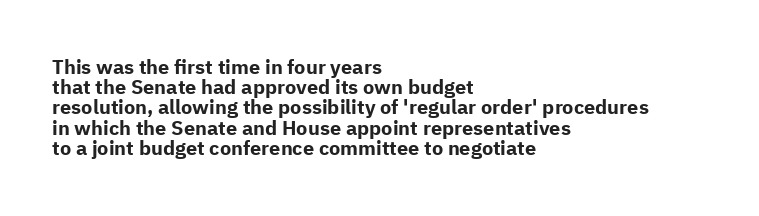
Q: Is the text bold? A: Yes.
Q: Is the text italic (slanted)? A: No, it is upright.
Q: Is the text underlined? A: No.
Q: How is the paragraph aligned? A: Left-aligned.
Q: Is the spacing between letters normal or unusually wide? A: Normal.
Q: Is the spacing between lines tight, normal or loose? A: Tight.
